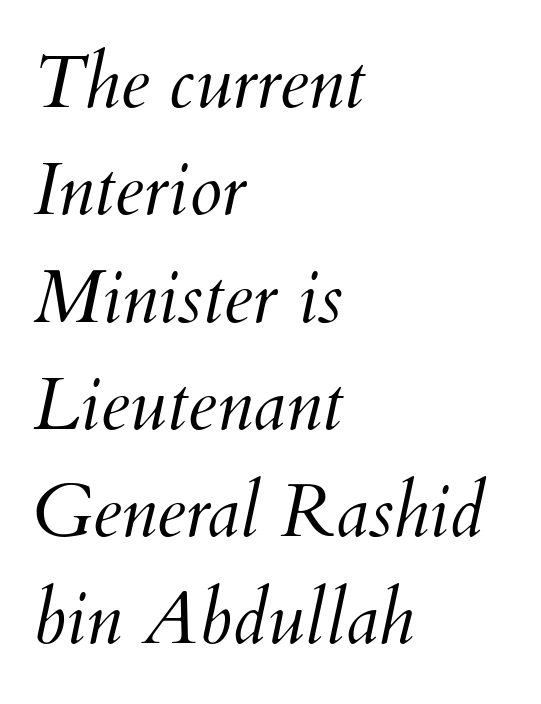
The image shows 74 px light type, italic (leaning right); set left-aligned, normal line spacing (1.45x), normal letter spacing, not underlined; medium stroke contrast and a small x-height.
